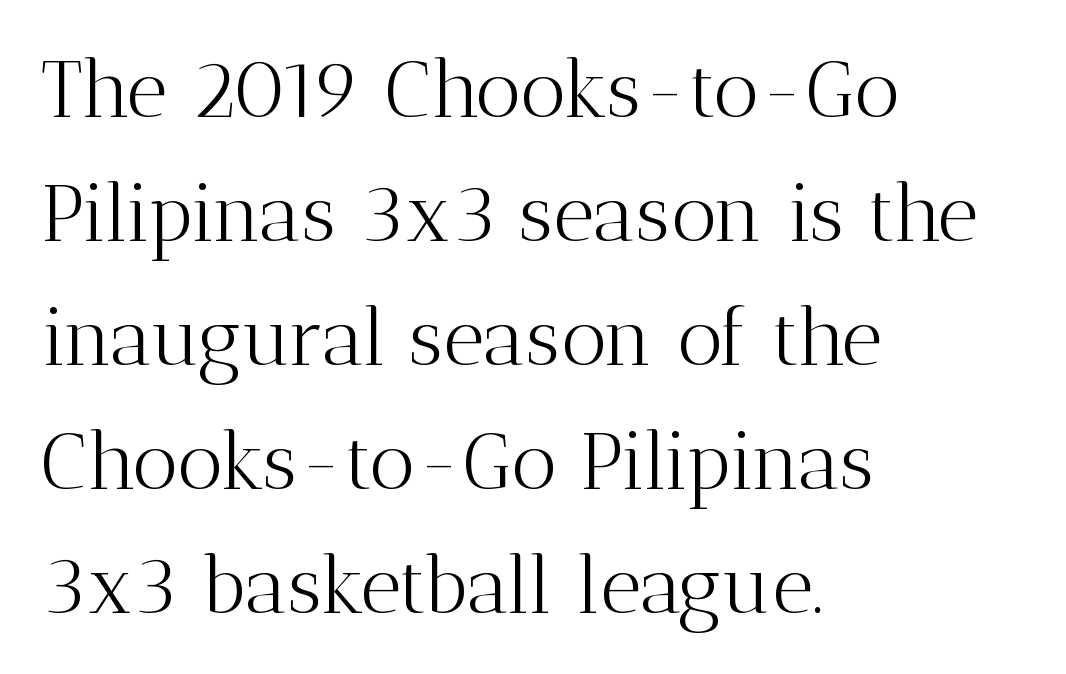
Descenders hang freely into open space. The face used here is rendered with its standard letterfit. Type style note: has serifs. Is the block centered? No — it sits flush against the left margin.
